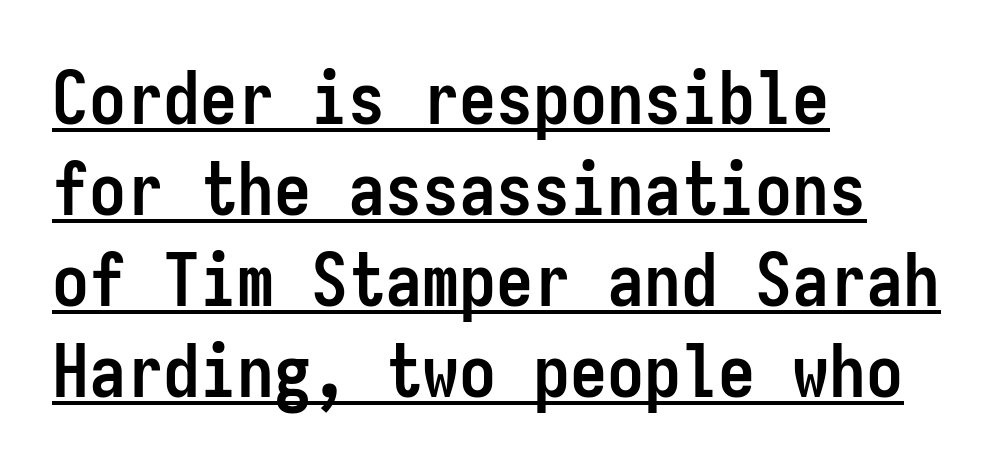
The image shows 74 px semibold, condensed sans-serif type, upright, monospaced; set left-aligned, line spacing 1.23x, normal letter spacing, underlined; low stroke contrast and a medium x-height.
